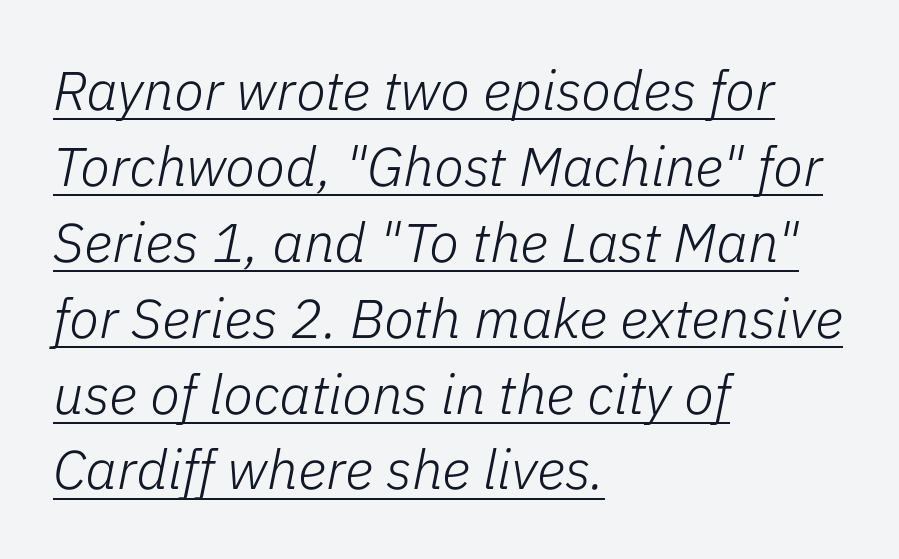
The image shows 55 px light type, italic (leaning right); set left-aligned, normal line spacing (1.38x), normal letter spacing, underlined; low stroke contrast and a medium x-height.
